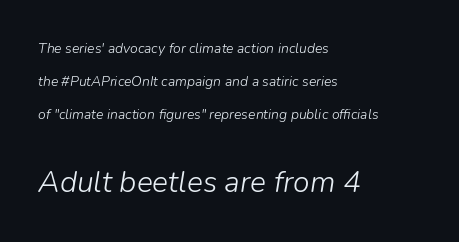
Q: Is the text bold? A: No.
Q: Is the text italic (slanted)? A: Yes, it leans right by about 9 degrees.
Q: Is the text underlined? A: No.
Q: How is the paragraph aligned? A: Left-aligned.
Q: Is the spacing between letters normal or unusually wide? A: Normal.
Q: Is the spacing between lines tight, normal or loose? A: Loose.
Q: Which block of text is set in a larger size, the first (top) or the second (bottom)? A: The second (bottom) one.
Q: Width (condensed, normal, or wide)? A: Normal.
Q: Stroke contrast? A: Low.
Q: x-height? A: Medium.
Q: Monospaced? A: No.
